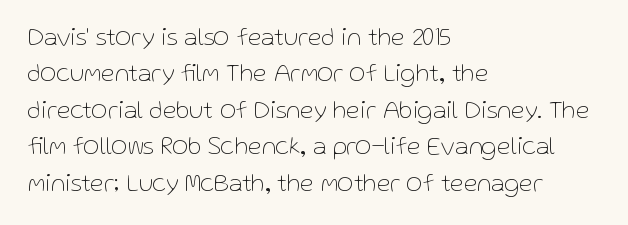
{"italic": "no", "bold": "no", "underline": "no", "align": "left", "line_spacing": "normal", "line_spacing_ratio": 1.46, "letter_spacing": "normal", "letter_spacing_em": 0.0, "glyph_px": 25}
